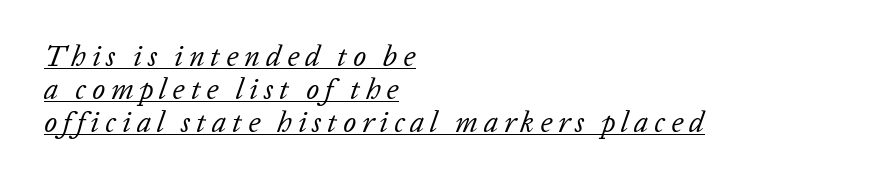
A baseline rule has been typeset under these characters. Someone cranked the tracking dial way up on this one. The compositor pushed each line to the left boundary. The weight would be labelled regular, book, light, or lighter still. Every character sits at an angle, as italics do.
